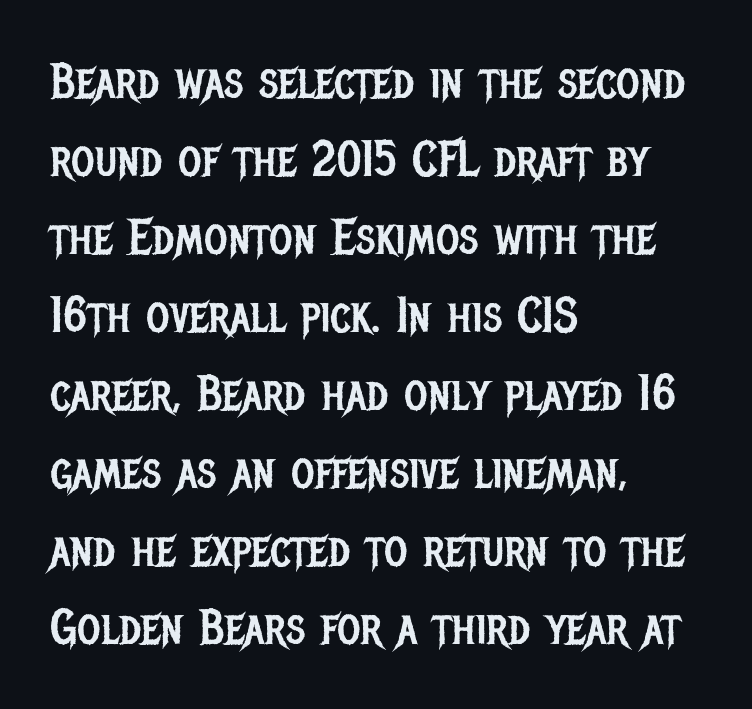
{"serif": "no", "italic": "no", "bold": "no", "weight": "regular", "width": "condensed", "stroke_contrast": "low", "x_height": "large", "monospaced": "no", "underline": "no", "align": "left", "line_spacing": "normal", "line_spacing_ratio": 1.56, "letter_spacing": "normal", "letter_spacing_em": 0.0, "glyph_px": 50}
